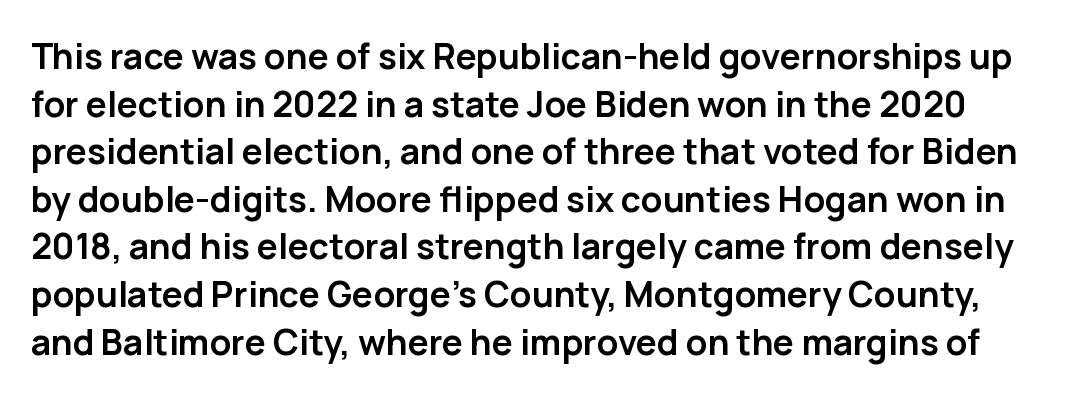
How would I describe the line gaps? Plain and ordinary. Serif or sans? Sans — the stroke terminals are bare. Is this a fixed-width face? No — the glyphs have proportional, varying widths. There is no visible air inserted between adjacent glyphs.
